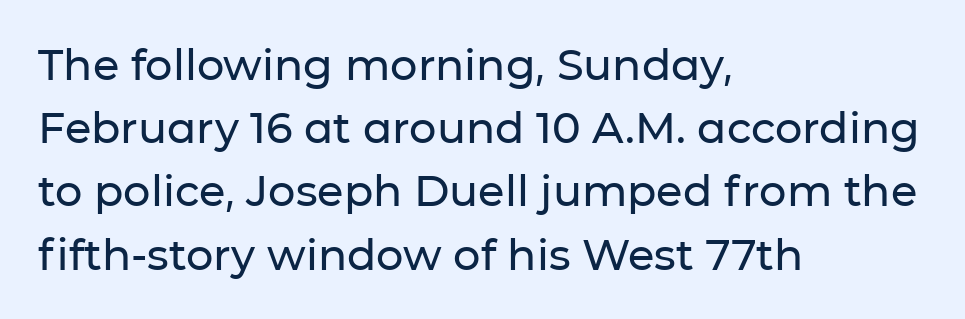
Q: Is the text italic (slanted)? A: No, it is upright.
Q: Is the typeface a serif or a sans-serif typeface? A: Sans-serif.
Q: Is the text underlined? A: No.
Q: How is the paragraph aligned? A: Left-aligned.
Q: Is the spacing between letters normal or unusually wide? A: Normal.
Q: Is the spacing between lines tight, normal or loose? A: Normal.
Q: Width (condensed, normal, or wide)? A: Normal.
Q: Stroke contrast? A: Low.
Q: x-height? A: Medium.
Q: Monospaced? A: No.
